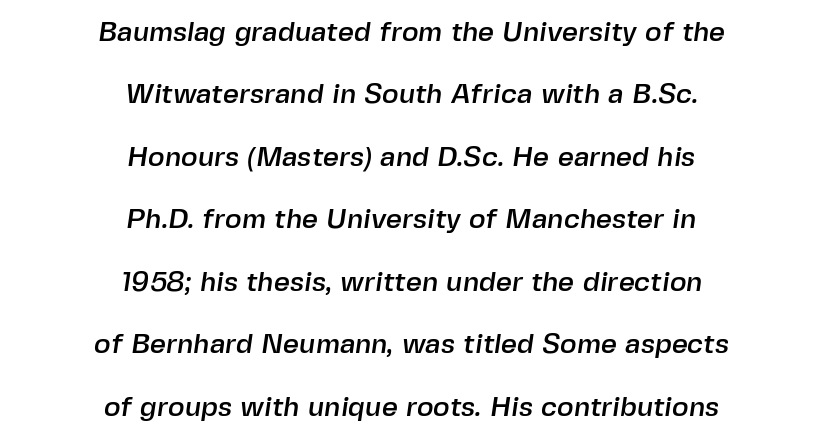
Q: Is the typeface a serif or a sans-serif typeface? A: Sans-serif.
Q: Is the text underlined? A: No.
Q: How is the paragraph aligned? A: Centered.
Q: Is the spacing between letters normal or unusually wide? A: Normal.
Q: Is the spacing between lines tight, normal or loose? A: Loose.
Q: Width (condensed, normal, or wide)? A: Normal.
Q: x-height? A: Medium.
Q: Monospaced? A: No.
